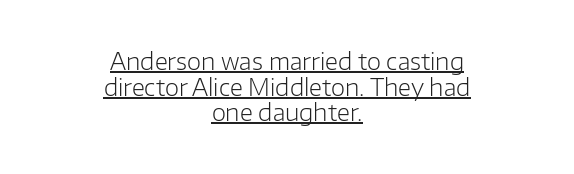
Has an underline been added? It has. The specimen reads as upright at a glance. This is not heavy type; no bold has been used. Reading down the block, each line starts at a different indent, mirrored at its end. A typesetter would call this zero additional tracking.
